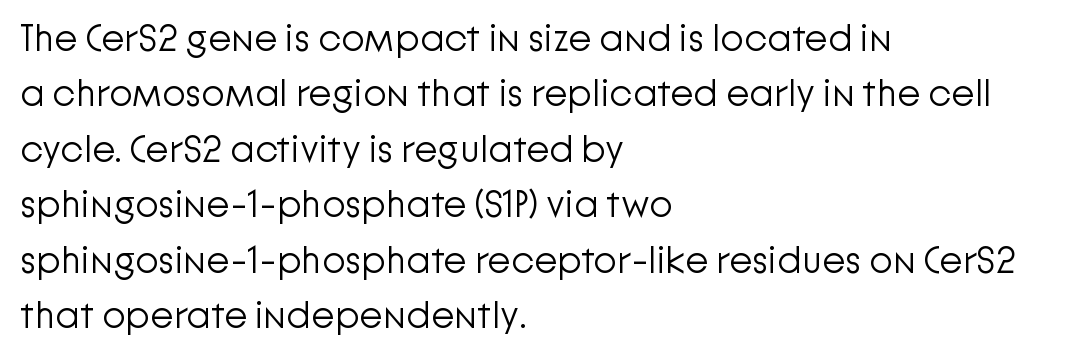
{"serif": "no", "italic": "no", "bold": "no", "weight": "light", "width": "normal", "stroke_contrast": "low", "x_height": "medium", "monospaced": "no", "underline": "no", "align": "left", "line_spacing": "normal", "line_spacing_ratio": 1.46, "letter_spacing": "normal", "letter_spacing_em": 0.0, "glyph_px": 38}
